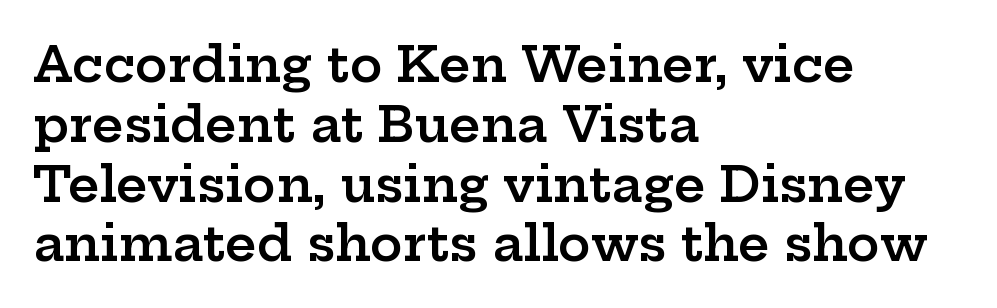
Q: Is the text bold? A: Semi-bold.
Q: Is the text italic (slanted)? A: No, it is upright.
Q: Is the typeface a serif or a sans-serif typeface? A: Serif.
Q: Is the text underlined? A: No.
Q: How is the paragraph aligned? A: Left-aligned.
Q: Is the spacing between letters normal or unusually wide? A: Normal.
Q: Width (condensed, normal, or wide)? A: Wide.
Q: Stroke contrast? A: Low.
Q: x-height? A: Medium.
Q: Monospaced? A: No.
